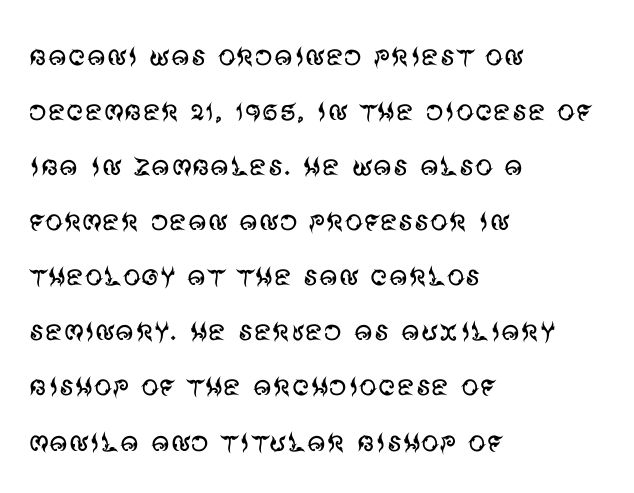
I'd call this a sans setting — the letters go barefoot. The passage is arranged the way most books set body copy — flush left. Style check: upright. Stems and bowls with no extra thickness — not bold.
